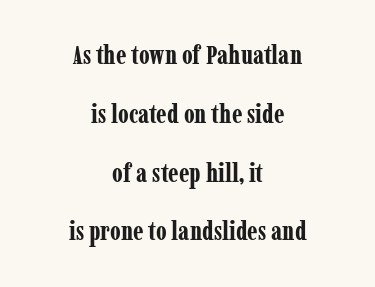
{"italic": "no", "bold": "yes", "underline": "no", "align": "center", "line_spacing": "loose", "line_spacing_ratio": 2.26, "letter_spacing": "normal", "letter_spacing_em": 0.0, "glyph_px": 26}
